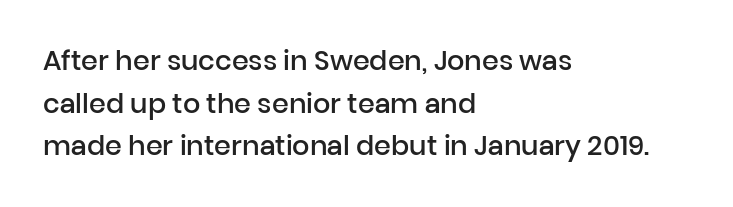
Q: Is the text bold? A: Semi-bold.
Q: Is the text italic (slanted)? A: No, it is upright.
Q: Is the text underlined? A: No.
Q: How is the paragraph aligned? A: Left-aligned.
Q: Is the spacing between letters normal or unusually wide? A: Normal.
Q: Is the spacing between lines tight, normal or loose? A: Normal.
